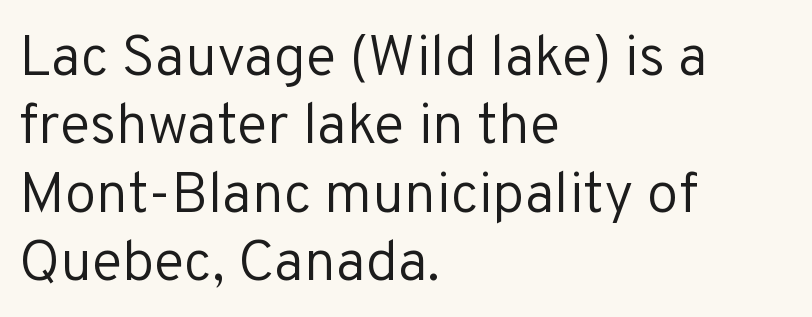
{"serif": "no", "italic": "no", "bold": "no", "weight": "regular", "width": "normal", "stroke_contrast": "low", "x_height": "medium", "monospaced": "no", "underline": "no", "align": "left", "line_spacing_ratio": 1.2, "letter_spacing": "normal", "letter_spacing_em": 0.0, "glyph_px": 57}
